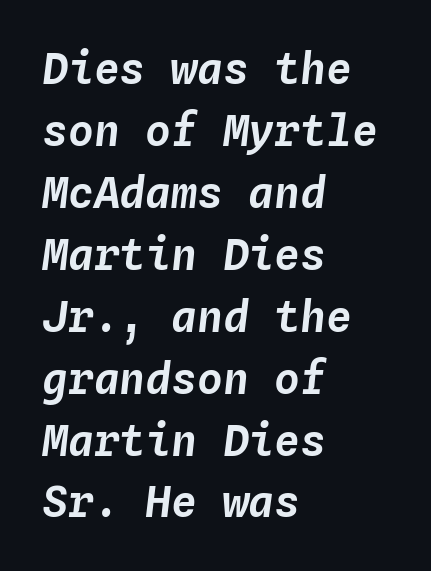
Characters are canted at an angle relative to the baseline's perpendicular. A classic flush-left, rag-right setting is used for this passage. Each word holds together tightly as a unit, with standard inter-letter gaps. These lines sit exactly where default settings would place them. A typesetter would call this monospace, since all characters share one set width.
